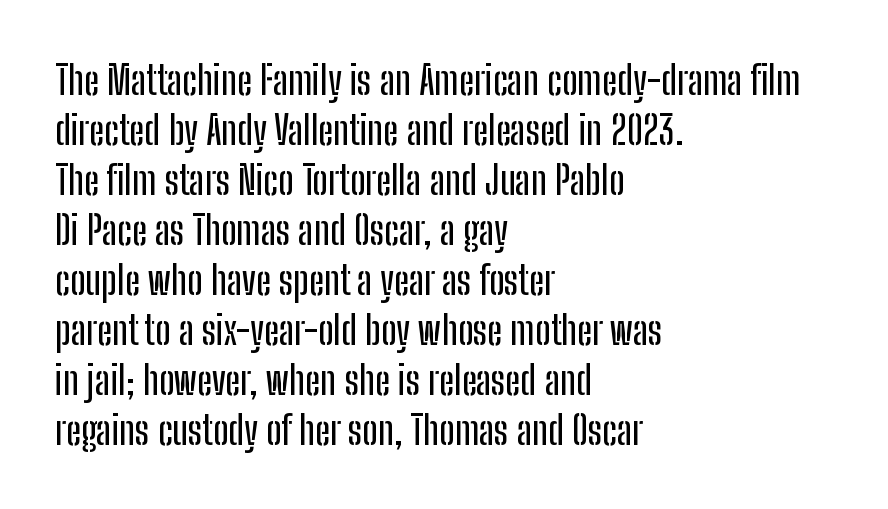
Do the characters align in a grid? No, the font is proportional. The lines are quadded left. A sans-serif font was chosen for this passage. The lettering stays uniformly vertical, giving the passage a roman look. Each new line begins a customary step beneath the previous one.
